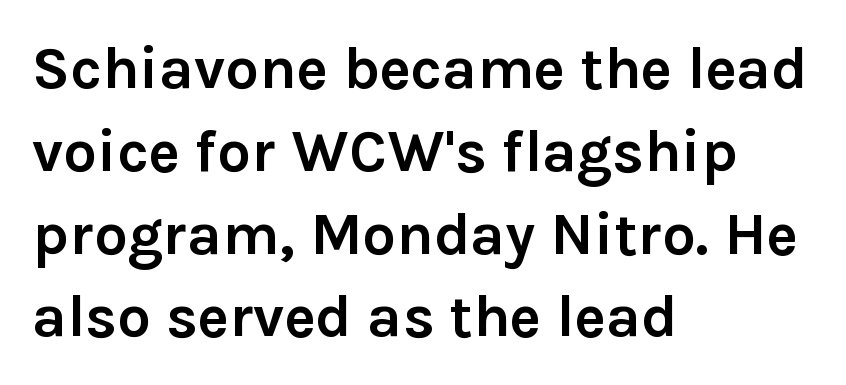
{"serif": "no", "italic": "no", "bold": "yes", "weight": "semibold", "width": "normal", "x_height": "medium", "monospaced": "no", "underline": "no", "align": "left", "line_spacing": "normal", "line_spacing_ratio": 1.38, "letter_spacing": "normal", "letter_spacing_em": 0.0, "glyph_px": 60}
